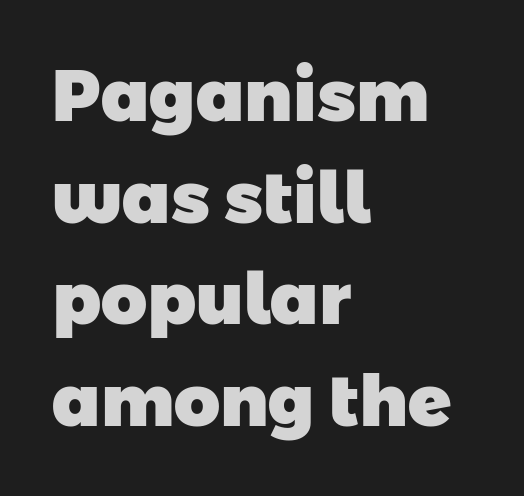
{"serif": "no", "bold": "yes", "weight": "heavy", "width": "normal", "stroke_contrast": "low", "x_height": "medium", "monospaced": "no", "underline": "no", "align": "left", "line_spacing": "normal", "line_spacing_ratio": 1.43, "letter_spacing": "normal", "letter_spacing_em": 0.0, "glyph_px": 71}
